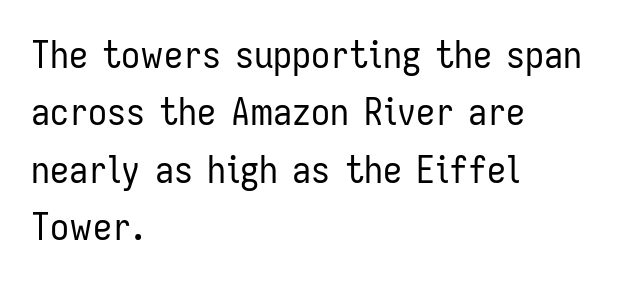
Q: Is the text bold? A: No.
Q: Is the text italic (slanted)? A: No, it is upright.
Q: Is the typeface a serif or a sans-serif typeface? A: Sans-serif.
Q: Is the text underlined? A: No.
Q: How is the paragraph aligned? A: Left-aligned.
Q: Is the spacing between letters normal or unusually wide? A: Normal.
Q: Is the spacing between lines tight, normal or loose? A: Normal.
Q: Width (condensed, normal, or wide)? A: Condensed.
Q: Stroke contrast? A: Low.
Q: x-height? A: Medium.
Q: Monospaced? A: No.
